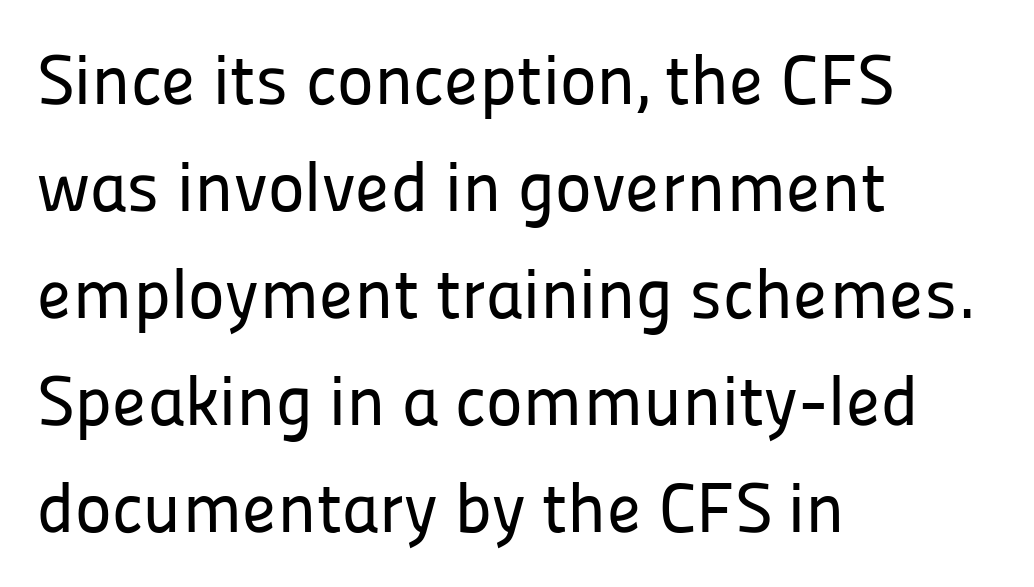
Q: Is the text italic (slanted)? A: No, it is upright.
Q: Is the typeface a serif or a sans-serif typeface? A: Sans-serif.
Q: Is the text underlined? A: No.
Q: How is the paragraph aligned? A: Left-aligned.
Q: Is the spacing between letters normal or unusually wide? A: Normal.
Q: Is the spacing between lines tight, normal or loose? A: Normal.
Q: Width (condensed, normal, or wide)? A: Normal.
Q: Stroke contrast? A: Low.
Q: x-height? A: Medium.
Q: Monospaced? A: No.
